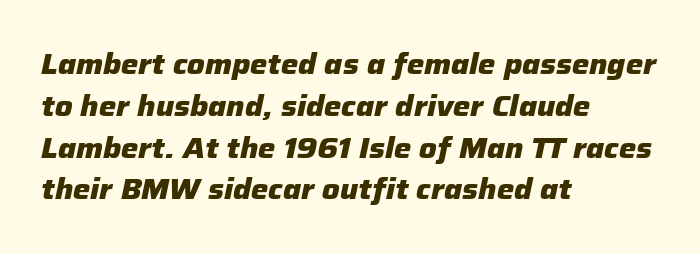
Style check: oblique. Which margin do the lines hug? The left one — the right edge is uneven. Quick note: interline space is typical. The typesetting leans heavy: a genuine bold. The gaps between neighbouring characters are ordinary and unremarkable.
